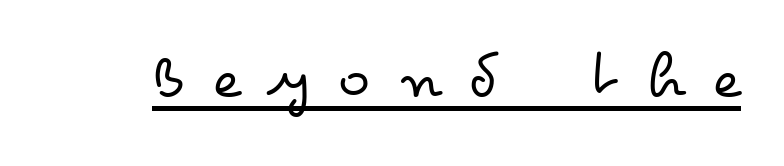
{"italic": "no", "bold": "no", "weight": "regular", "width": "wide", "stroke_contrast": "low", "x_height": "small", "monospaced": "no", "underline": "yes", "letter_spacing": "wide", "letter_spacing_em": 0.43, "glyph_px": 67}
